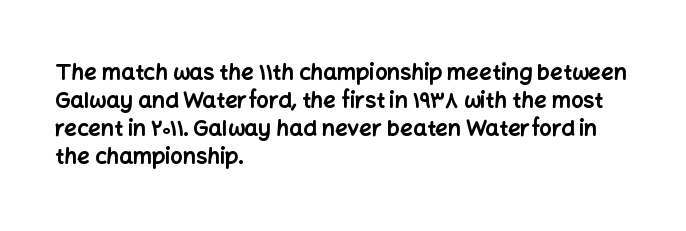
{"italic": "no", "bold": "yes", "underline": "no", "align": "left", "line_spacing": "normal", "line_spacing_ratio": 1.27, "letter_spacing": "normal", "letter_spacing_em": 0.0, "glyph_px": 22}
